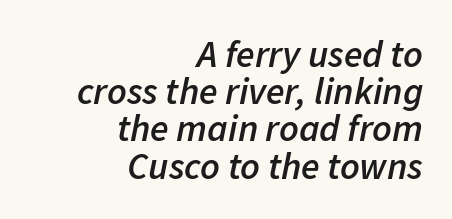
Horizontally, the lines are justified to the trailing edge only. Whoever set this chose condensed vertical rhythm over breathing room. Lines of text with bare space underneath. Characters are canted at an angle relative to the baseline's perpendicular. Set as a demibold, roughly 600 on the weight scale. The rendering uses natural spacing where letterforms have individual widths.
